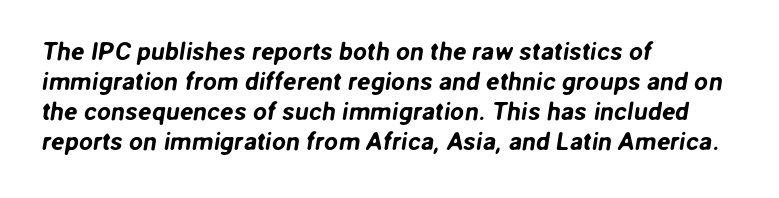
Q: Is the text underlined? A: No.
Q: How is the paragraph aligned? A: Left-aligned.
Q: Is the spacing between letters normal or unusually wide? A: Normal.
